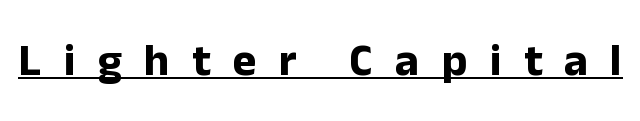
Q: Is the text bold? A: Yes.
Q: Is the text italic (slanted)? A: No, it is upright.
Q: Is the typeface a serif or a sans-serif typeface? A: Sans-serif.
Q: Is the text underlined? A: Yes.
Q: Is the spacing between letters normal or unusually wide? A: Unusually wide.
Q: Width (condensed, normal, or wide)? A: Normal.
Q: Stroke contrast? A: Low.
Q: x-height? A: Medium.
Q: Monospaced? A: No.
